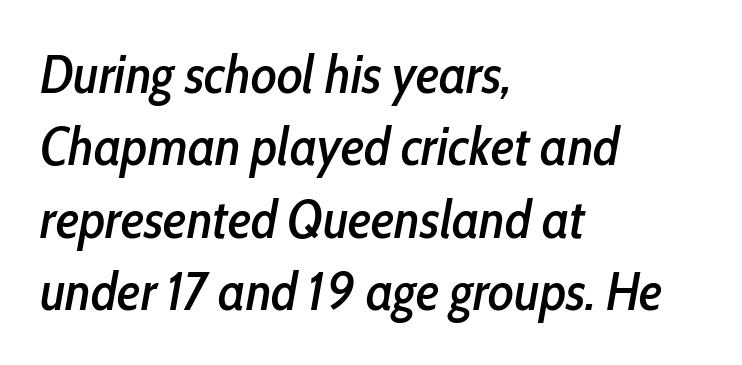
{"italic": "yes", "lean": "right", "slant_degrees": 10, "width": "condensed", "stroke_contrast": "low", "x_height": "medium", "monospaced": "no", "underline": "no", "align": "left", "line_spacing": "normal", "line_spacing_ratio": 1.34, "letter_spacing": "normal", "letter_spacing_em": 0.0, "glyph_px": 54}
